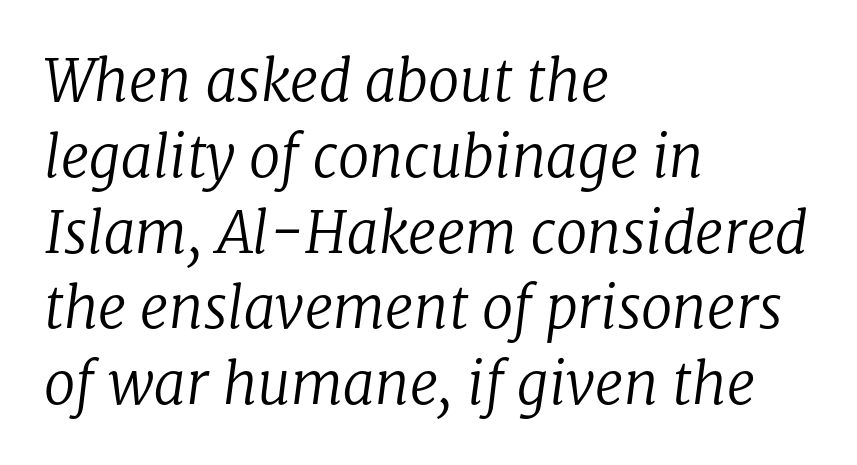
The rendering keeps characters at their native spacing. Nothing heavy about these letters — not bold at all. Is this a sans? No — the strokes have serifs. The font's italic variant was chosen for this text. These lines stack with their left ends in a neat column.
